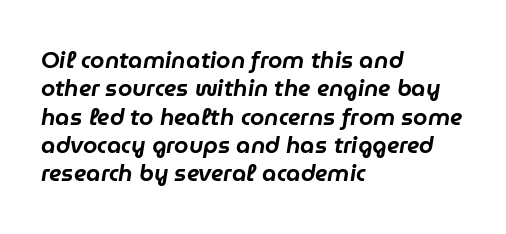
The glyphs are unaccompanied by any horizontal stroke below them. The specimen reads as italic at a glance. The type is set solid horizontally, with unmodified tracking. Left-aligned paragraph, ragged on the right.
